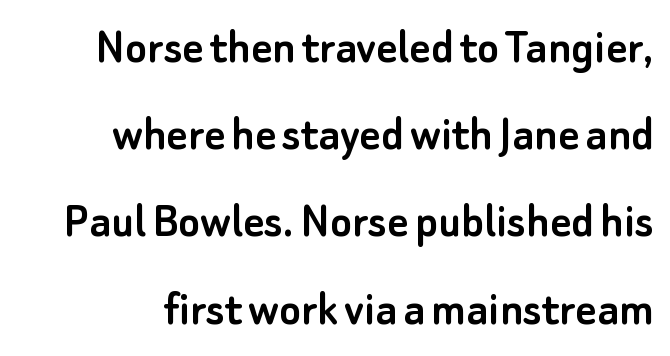
Descender tails drop into unmarked territory. The glyphs in this specimen are sans serif. Nothing unusual about the tracking: characters are spaced as the font intends. Caption: multi-line text, flush right, ragged left. Italic: no, the glyphs are upright roman. Do the characters align in a grid? No, the font is proportional.
